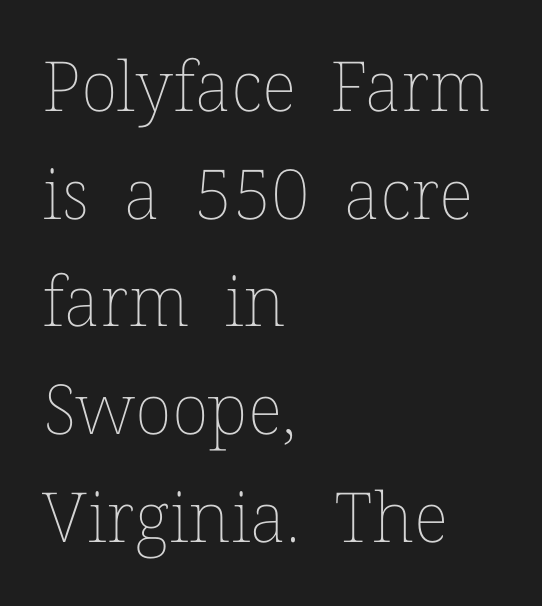
{"italic": "no", "bold": "no", "weight": "thin", "width": "normal", "stroke_contrast": "low", "x_height": "medium", "monospaced": "no", "underline": "no", "align": "left", "line_spacing": "normal", "line_spacing_ratio": 1.56, "letter_spacing": "normal", "letter_spacing_em": 0.0, "glyph_px": 69}
